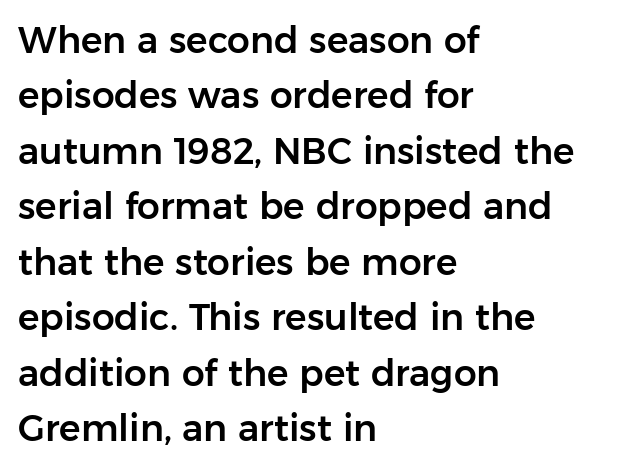
Line beginnings align vertically; line endings do not. Observe the ordinary spacing: letters are neighbours, not strangers. Is there any slant? The stems are plumb. Reading down the column, the eye jumps a familiar distance to each next line.
